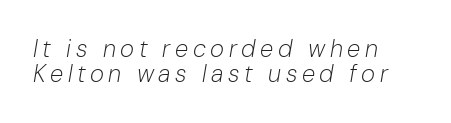
The image shows 24 px text type, italic (leaning right); set left-aligned, tight line spacing (1.04x), not underlined.
